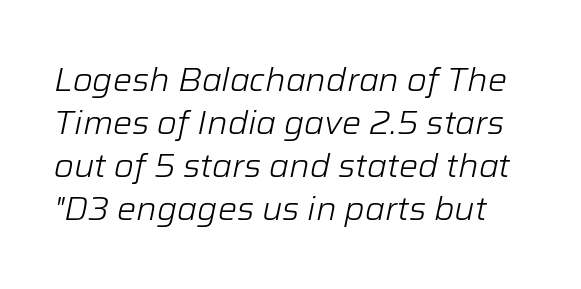
{"italic": "yes", "lean": "right", "slant_degrees": 12, "bold": "no", "weight": "light", "width": "normal", "stroke_contrast": "low", "x_height": "medium", "monospaced": "no", "underline": "no", "line_spacing": "normal", "line_spacing_ratio": 1.34, "letter_spacing": "normal", "letter_spacing_em": 0.0, "glyph_px": 32}
